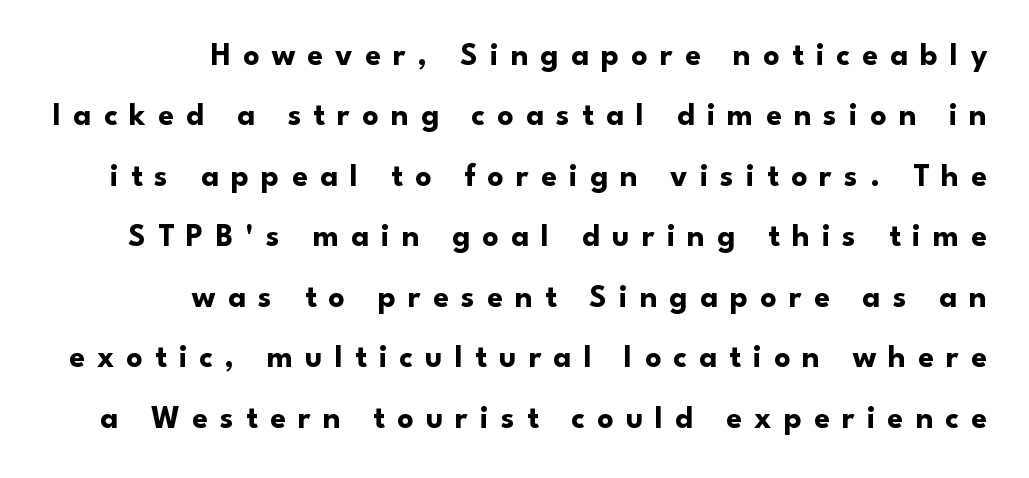
Proportional: the letters do not fall into vertical columns. Is the block centered? No — it sits flush against the right margin. These words are printed bold, with thick strokes throughout. Characters follow at a spacing far wider than the type designer built in.
